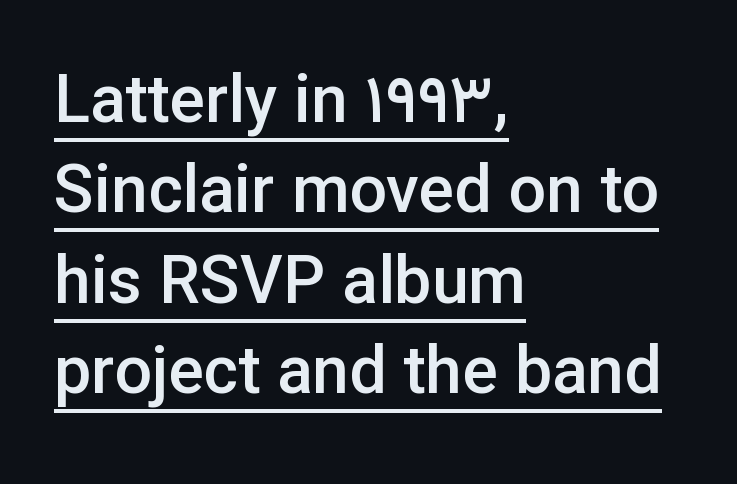
{"serif": "no", "italic": "no", "bold": "semi", "weight": "semibold", "width": "normal", "stroke_contrast": "low", "x_height": "medium", "monospaced": "no", "underline": "yes", "align": "left", "line_spacing": "normal", "line_spacing_ratio": 1.37, "letter_spacing": "normal", "letter_spacing_em": 0.0, "glyph_px": 66}
